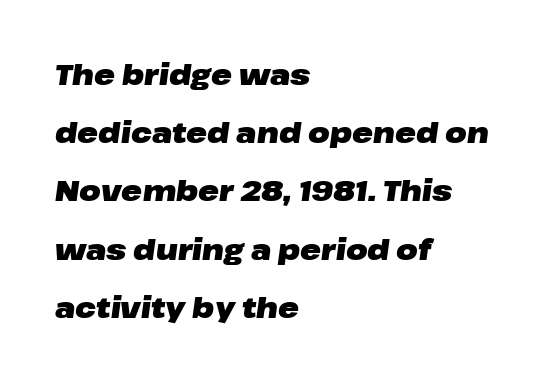
Q: Is the text bold? A: Yes.
Q: Is the text italic (slanted)? A: Yes, it leans right by about 8 degrees.
Q: Is the text underlined? A: No.
Q: How is the paragraph aligned? A: Left-aligned.
Q: Is the spacing between letters normal or unusually wide? A: Normal.
Q: Is the spacing between lines tight, normal or loose? A: Loose.
Q: Width (condensed, normal, or wide)? A: Wide.
Q: Stroke contrast? A: Low.
Q: x-height? A: Medium.
Q: Monospaced? A: No.
